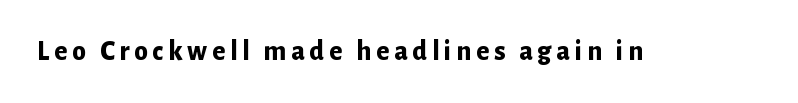
{"serif": "no", "italic": "no", "bold": "yes", "weight": "bold", "width": "normal", "stroke_contrast": "low", "x_height": "medium", "monospaced": "no", "underline": "no", "glyph_px": 28}
